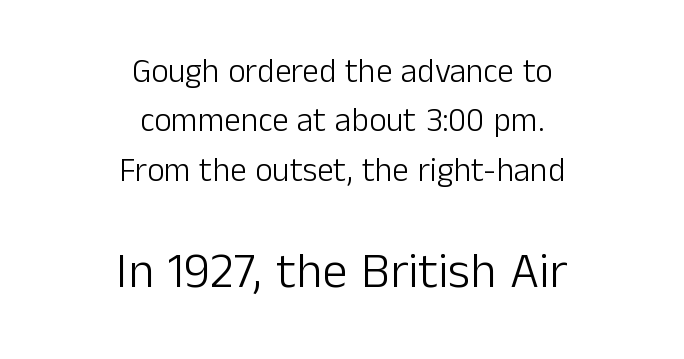
The image shows 50 px light sans-serif type, upright; set centered, normal line spacing (1.5x), normal letter spacing, not underlined; the second (bottom) block is 1.52x larger; low stroke contrast and a medium x-height.
